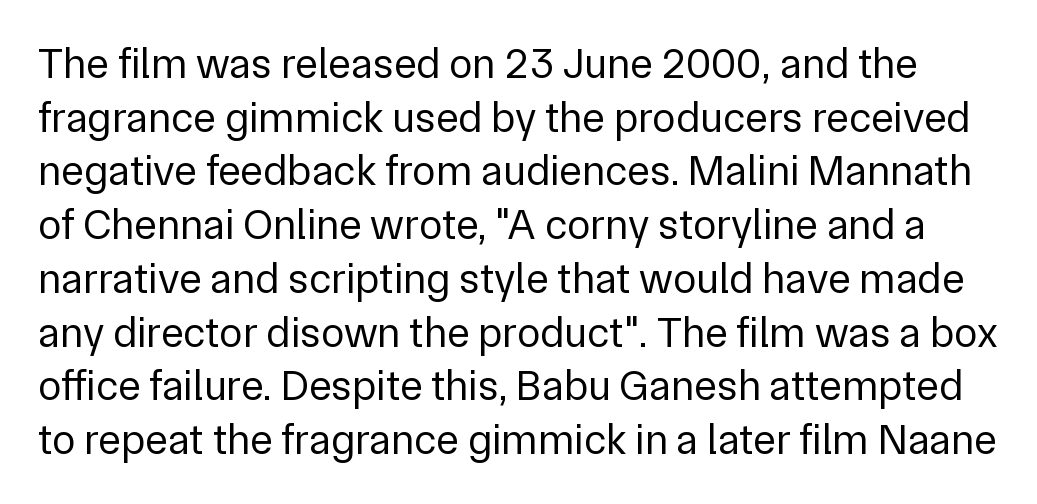
The horizontal fit of the characters is conventional and even. A quiet, ordinary-to-light weight characterises the typeface. Unlike a traditional serif, this face leaves its strokes unadorned. Is there much room between lines? A standard amount, neither cramped nor airy.
